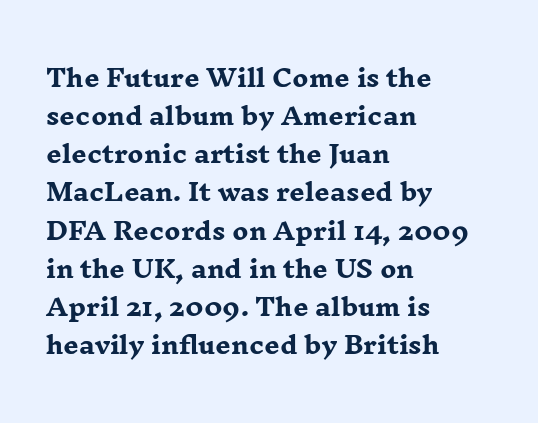
The image shows 24 px bold type, upright; set left-aligned, normal line spacing (1.59x), normal letter spacing, not underlined.
